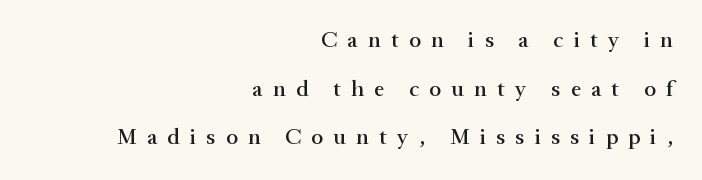
The image shows 23 px text type, upright; set right-aligned, loose line spacing (2.11x), unusually wide letter spacing (+0.44 em), not underlined.
